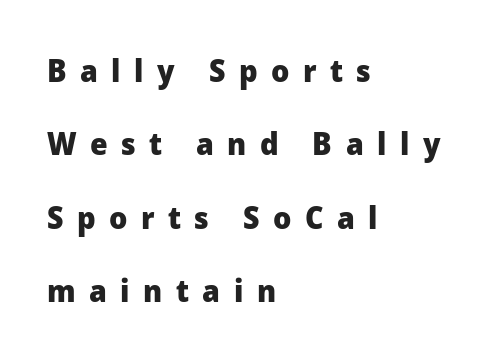
Q: Is the text bold? A: Yes.
Q: Is the text italic (slanted)? A: No, it is upright.
Q: Is the typeface a serif or a sans-serif typeface? A: Sans-serif.
Q: Is the text underlined? A: No.
Q: How is the paragraph aligned? A: Left-aligned.
Q: Is the spacing between letters normal or unusually wide? A: Unusually wide.
Q: Is the spacing between lines tight, normal or loose? A: Loose.
Q: Width (condensed, normal, or wide)? A: Normal.
Q: Stroke contrast? A: Low.
Q: x-height? A: Medium.
Q: Monospaced? A: No.
